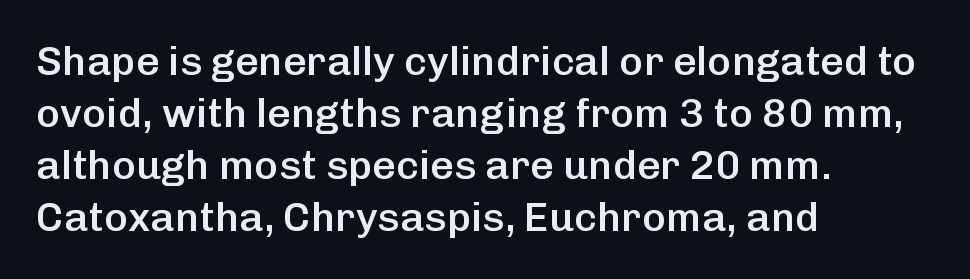
As a designer I'd log this as weight 600, semibold. Each letter keeps its own natural width here, so spacing adapts to shape. If you measured baseline to baseline, you'd find a middling distance. The font's upright variant was chosen for this text.
